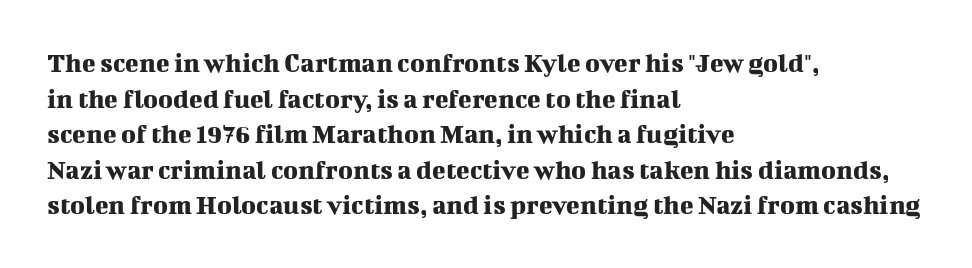
The image shows 28 px serif type, upright; set left-aligned, normal line spacing (1.27x), normal letter spacing, not underlined; medium stroke contrast and a medium x-height.
